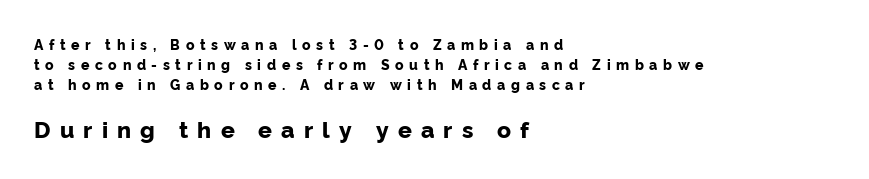
A clean baseline with only descenders dipping below it. Regular leading. The typesetter chose a ragged-right arrangement here. Typesetter's note: full bold, strokes at maximum text heaviness. The type sits square on the baseline with zero lean.
